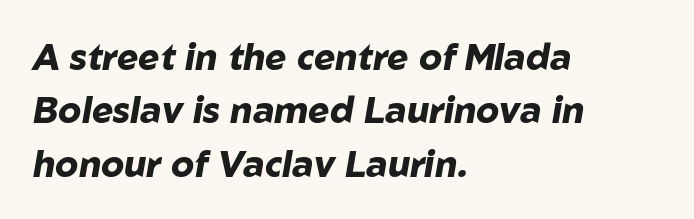
{"italic": "yes", "lean": "right", "slant_degrees": 10, "bold": "yes", "weight": "heavy", "width": "normal", "stroke_contrast": "low", "x_height": "medium", "monospaced": "no", "underline": "no", "align": "left", "line_spacing": "normal", "line_spacing_ratio": 1.48, "letter_spacing": "normal", "letter_spacing_em": 0.0, "glyph_px": 36}
